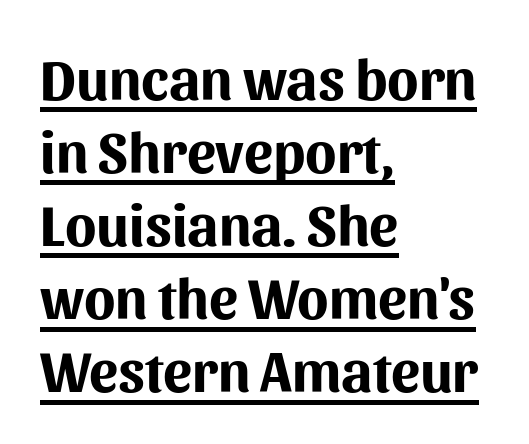
The passage shown stacks its lines at a standard gap. The characters look thick and weighty, a clear bold. Font category for this specimen: sans-serif. Layout note: lines flush left. Do the characters align in a grid? No, the font is proportional.
